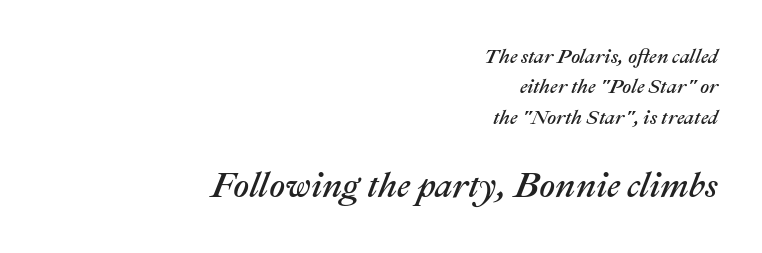
Here the second block reads like a headline and the first like body copy. A typesetter would call this proportional, since set widths differ per character. Each new line begins a customary step beneath the previous one. The font's italic variant was chosen for this text.
